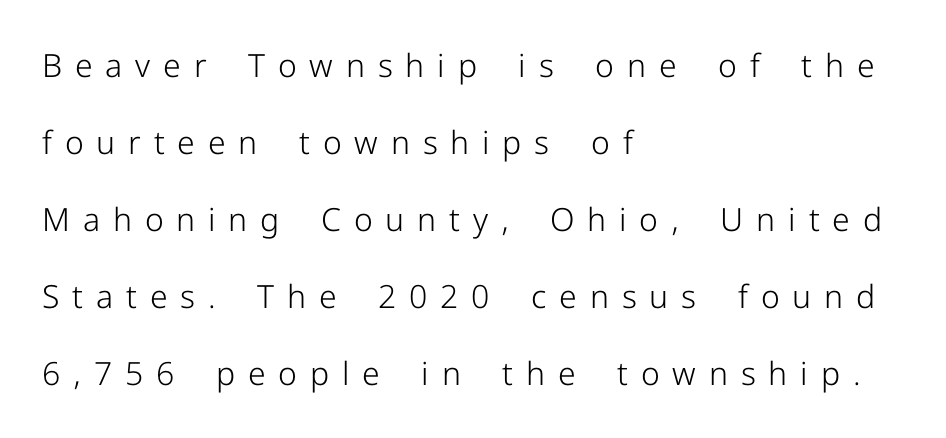
Q: Is the text bold? A: No.
Q: Is the text italic (slanted)? A: No, it is upright.
Q: Is the typeface a serif or a sans-serif typeface? A: Sans-serif.
Q: Is the text underlined? A: No.
Q: How is the paragraph aligned? A: Left-aligned.
Q: Is the spacing between letters normal or unusually wide? A: Unusually wide.
Q: Is the spacing between lines tight, normal or loose? A: Loose.
Q: Width (condensed, normal, or wide)? A: Normal.
Q: Stroke contrast? A: Low.
Q: x-height? A: Medium.
Q: Monospaced? A: No.
